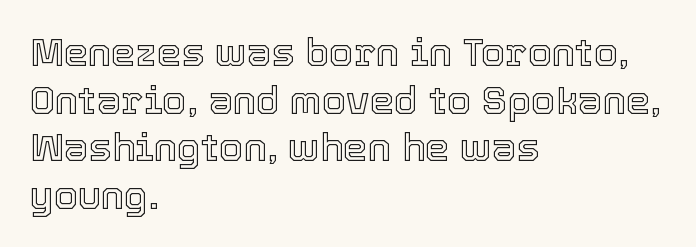
This rendering uses left alignment, leaving the right contour irregular. Notice how the stems are strictly vertical — no italics here. The baseline area is clear. The passage shown has conventional tracking throughout.
